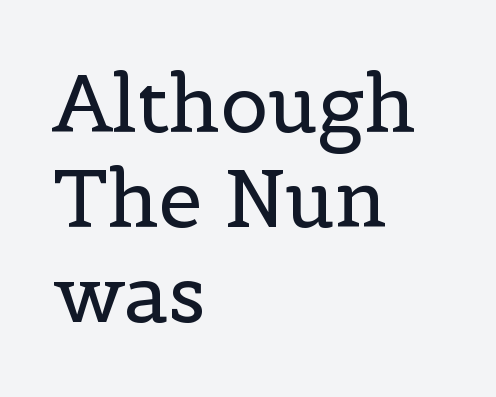
Upright lettering throughout. Unbolded letterforms with no extra heft. The letters sit at their default tracking, neither squeezed nor spread. These lines are rendered in a variable-pitch font. All the whitespace from short lines collects on the right.
